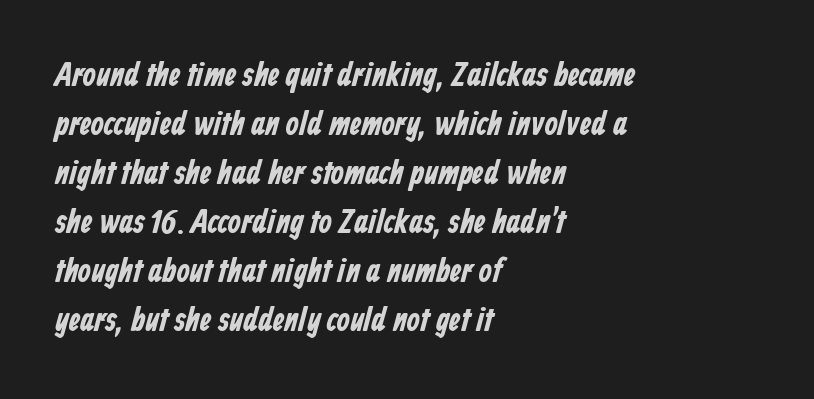
The image shows 34 px bold, condensed sans-serif type; set left-aligned, normal line spacing (1.44x), normal letter spacing, not underlined; low stroke contrast and a medium x-height.
